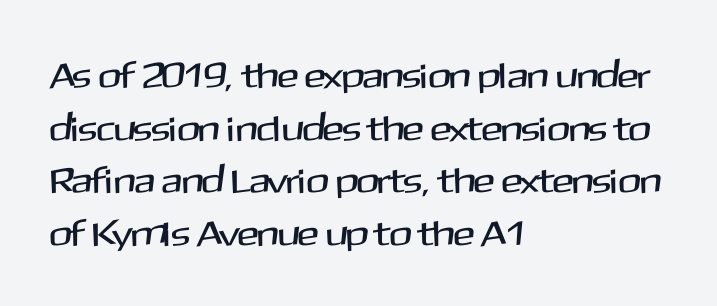
{"serif": "no", "italic": "no", "width": "normal", "stroke_contrast": "medium", "x_height": "medium", "monospaced": "no", "underline": "no", "align": "left", "line_spacing": "normal", "line_spacing_ratio": 1.46, "letter_spacing": "normal", "letter_spacing_em": 0.0, "glyph_px": 36}
